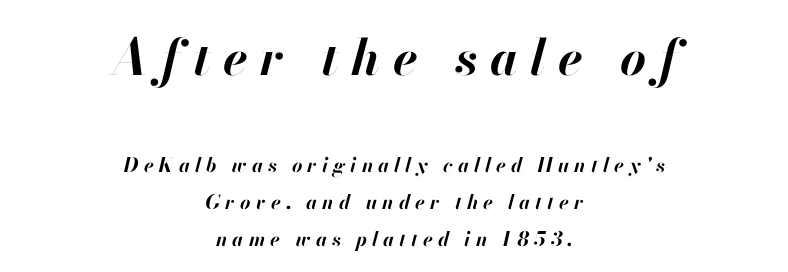
{"italic": "yes", "lean": "right", "slant_degrees": 13, "bold": "yes", "weight": "bold", "width": "normal", "stroke_contrast": "high", "x_height": "small", "monospaced": "no", "underline": "no", "align": "center", "line_spacing_ratio": 1.83, "letter_spacing": "wide", "letter_spacing_em": 0.25, "larger_block": "first", "size_ratio": 2.5, "glyph_px": 50}
